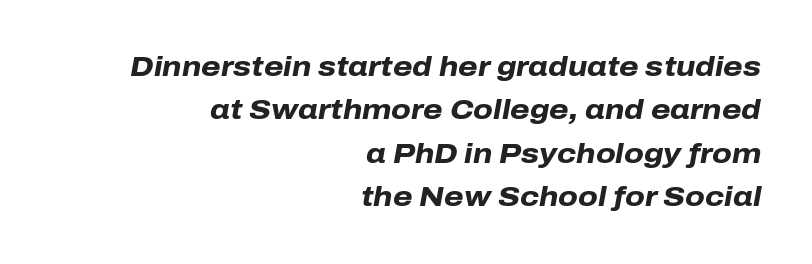
The image shows 28 px heavy type, italic (leaning right); set right-aligned, normal line spacing (1.55x), normal letter spacing, not underlined; low stroke contrast and a medium x-height.
